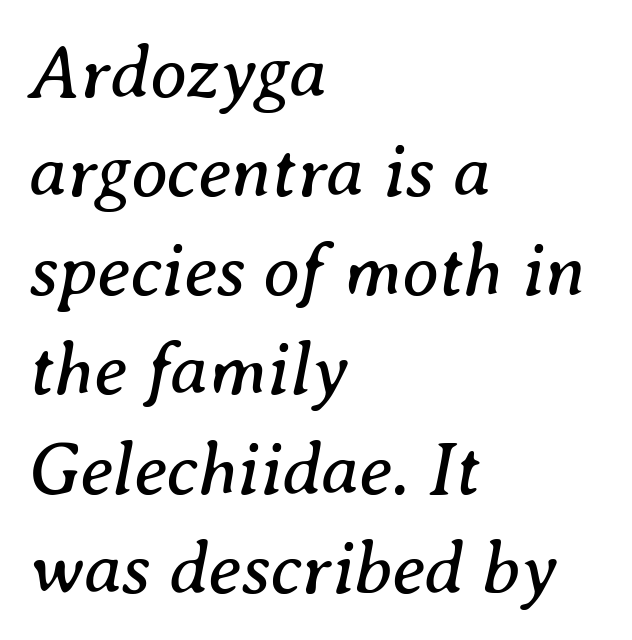
The image shows 74 px regular-weight serif type, italic (leaning right); set left-aligned, normal line spacing (1.34x), normal letter spacing, not underlined; medium stroke contrast and a medium x-height.
